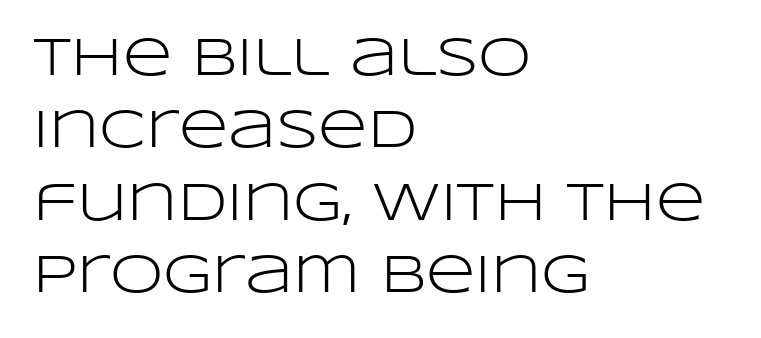
The image shows 54 px light, wide sans-serif type, upright; set left-aligned, normal line spacing (1.34x), normal letter spacing, not underlined; low stroke contrast and a large x-height.
